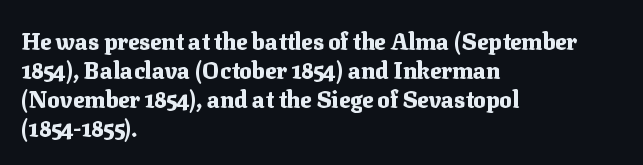
The image shows 23 px bold type, upright; set left-aligned, normal line spacing (1.26x), normal letter spacing, not underlined.
